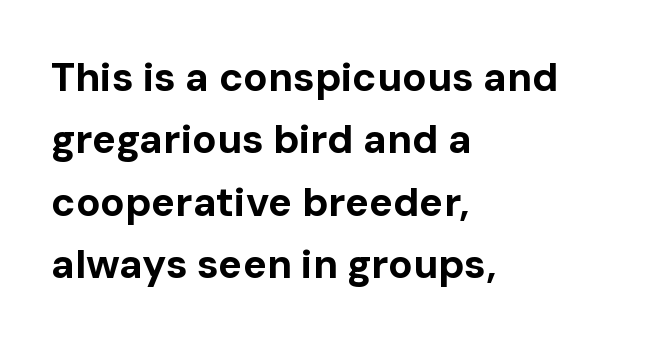
The image shows 40 px bold sans-serif type, upright; set left-aligned, normal line spacing (1.56x), normal letter spacing, not underlined; low stroke contrast and a medium x-height.
